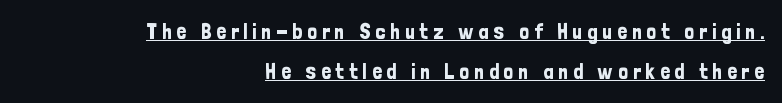
{"italic": "no", "underline": "yes", "align": "right", "line_spacing_ratio": 1.82, "letter_spacing": "wide", "letter_spacing_em": 0.21, "glyph_px": 22}
